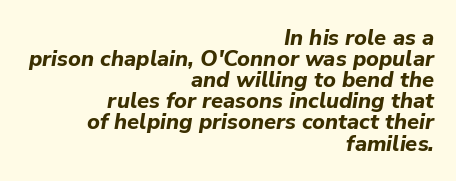
Q: Is the text bold? A: Yes.
Q: Is the text italic (slanted)? A: Yes, it leans right by about 9 degrees.
Q: Is the text underlined? A: No.
Q: How is the paragraph aligned? A: Right-aligned.
Q: Is the spacing between letters normal or unusually wide? A: Normal.
Q: Is the spacing between lines tight, normal or loose? A: Tight.
